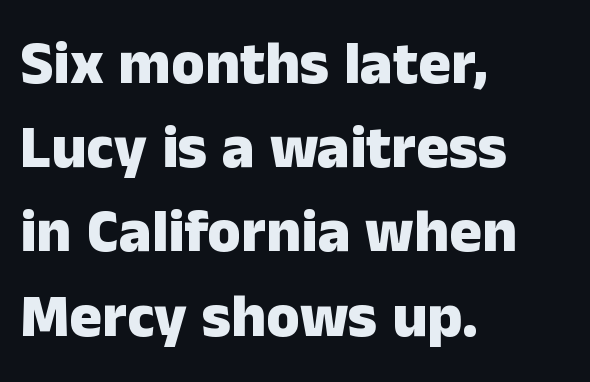
{"serif": "no", "italic": "no", "bold": "yes", "weight": "heavy", "width": "normal", "stroke_contrast": "low", "x_height": "medium", "monospaced": "no", "underline": "no", "align": "left", "line_spacing": "normal", "line_spacing_ratio": 1.38, "letter_spacing": "normal", "letter_spacing_em": 0.0, "glyph_px": 61}
